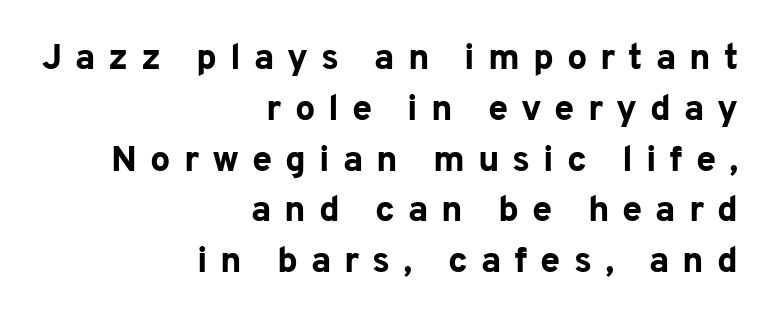
Q: Is the text bold? A: Yes.
Q: Is the text italic (slanted)? A: No, it is upright.
Q: Is the typeface a serif or a sans-serif typeface? A: Sans-serif.
Q: Is the text underlined? A: No.
Q: How is the paragraph aligned? A: Right-aligned.
Q: Is the spacing between letters normal or unusually wide? A: Unusually wide.
Q: Is the spacing between lines tight, normal or loose? A: Normal.
Q: Width (condensed, normal, or wide)? A: Normal.
Q: Stroke contrast? A: Low.
Q: x-height? A: Medium.
Q: Monospaced? A: No.
